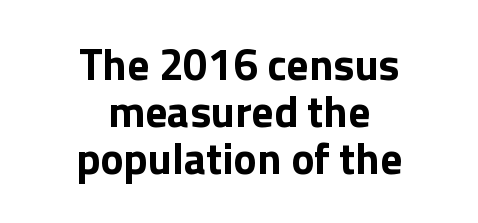
{"serif": "no", "italic": "no", "bold": "yes", "weight": "bold", "width": "normal", "stroke_contrast": "low", "x_height": "medium", "monospaced": "no", "underline": "no", "align": "center", "line_spacing": "tight", "line_spacing_ratio": 1.07, "letter_spacing": "normal", "letter_spacing_em": 0.0, "glyph_px": 44}
